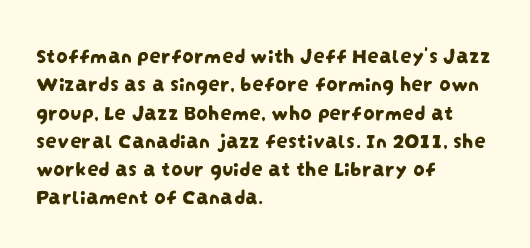
Just letters on the line, the space beneath them empty. Each line starts at the same left margin while the right side varies. These lines keep a tight, regular rhythm from letter to letter.
